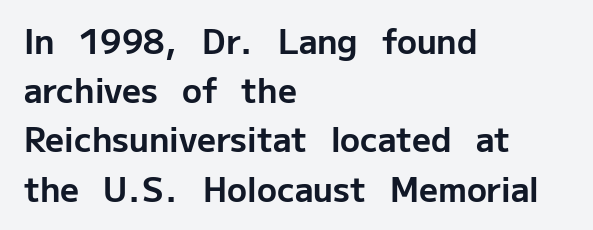
The passage shown is typed in a proportional face where columns would drift. This rendering features lettering with no underline. This sample uses an upright cut, with every glyph sitting square on the baseline. This sample uses a sans-serif face. The lines in this sample share a left origin and differ only in where they stop.
